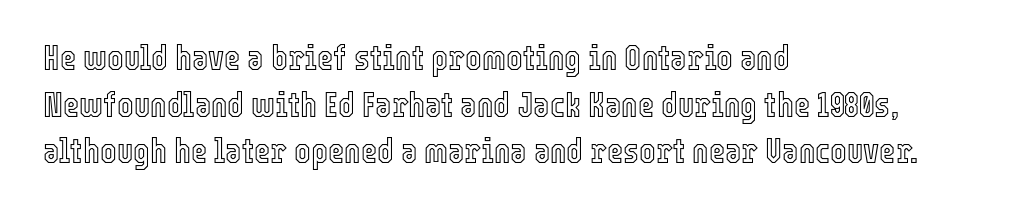
Q: Is the text italic (slanted)? A: No, it is upright.
Q: Is the text underlined? A: No.
Q: How is the paragraph aligned? A: Left-aligned.
Q: Is the spacing between letters normal or unusually wide? A: Normal.
Q: Is the spacing between lines tight, normal or loose? A: Normal.
Q: Width (condensed, normal, or wide)? A: Condensed.
Q: x-height? A: Medium.
Q: Monospaced? A: No.
